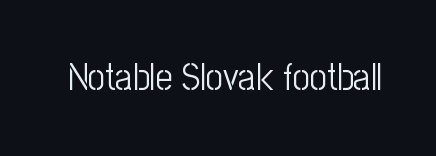
{"serif": "no", "italic": "no", "bold": "no", "weight": "light", "width": "condensed", "stroke_contrast": "low", "x_height": "medium", "monospaced": "no", "underline": "no", "letter_spacing": "normal", "letter_spacing_em": 0.0, "glyph_px": 38}
